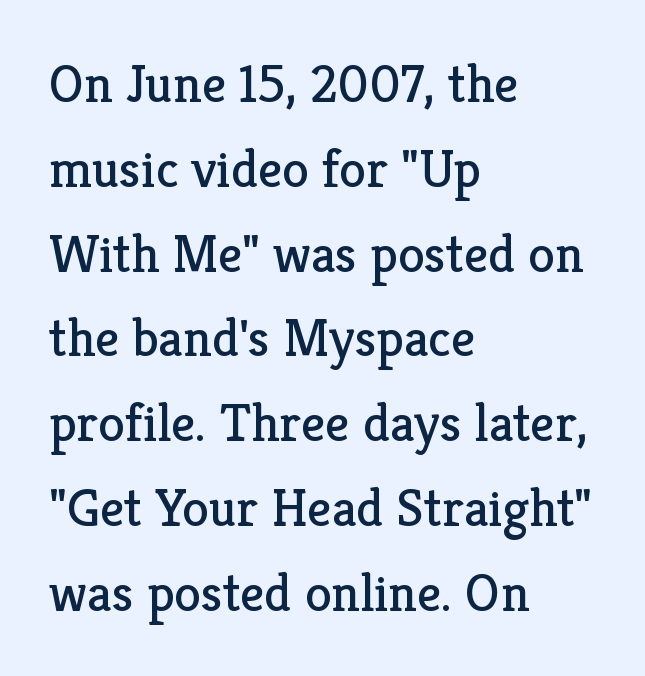
The image shows 54 px regular-weight serif type, upright; set left-aligned, normal line spacing (1.57x), normal letter spacing, not underlined; low stroke contrast and a medium x-height.
